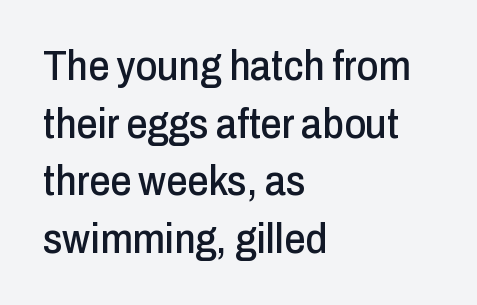
{"serif": "no", "italic": "no", "width": "condensed", "stroke_contrast": "low", "x_height": "medium", "monospaced": "no", "underline": "no", "align": "left", "line_spacing": "normal", "line_spacing_ratio": 1.37, "letter_spacing": "normal", "letter_spacing_em": 0.0, "glyph_px": 42}
